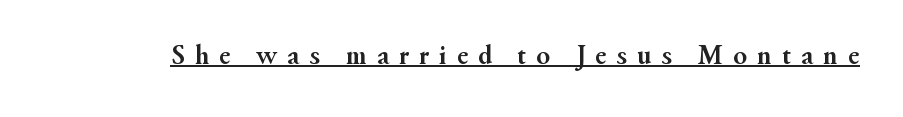
Character widths vary here, with narrow letters taking less room than wide ones. Yep, those are serifs on the letters. The type sits square on the baseline with zero lean. Between one letter and the next there's a generous, obvious gap. The words here are underlined.
